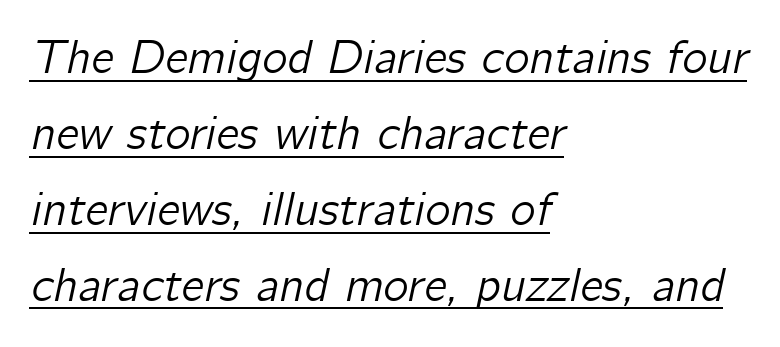
Summary of vertical rhythm: regular, with standard interline spacing. Quick note: underline on. The compositor pushed each line to the left boundary. The rendering keeps characters at their native spacing. Is this a fixed-width face? No — the glyphs have proportional, varying widths. You can tell it's italic because the verticals aren't actually vertical.
